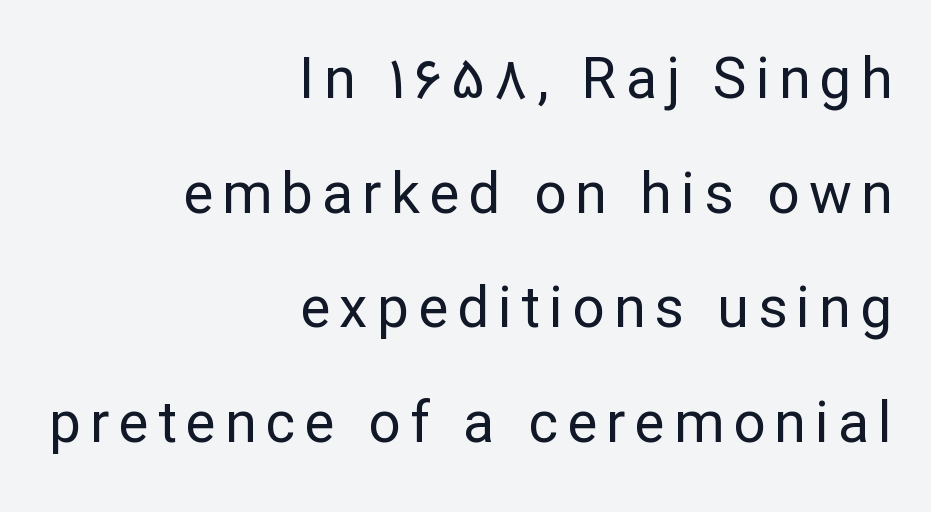
Q: Is the text bold? A: No.
Q: Is the text italic (slanted)? A: No, it is upright.
Q: Is the typeface a serif or a sans-serif typeface? A: Sans-serif.
Q: Is the text underlined? A: No.
Q: How is the paragraph aligned? A: Right-aligned.
Q: Is the spacing between lines tight, normal or loose? A: Loose.
Q: Width (condensed, normal, or wide)? A: Normal.
Q: Stroke contrast? A: Low.
Q: x-height? A: Medium.
Q: Monospaced? A: No.
